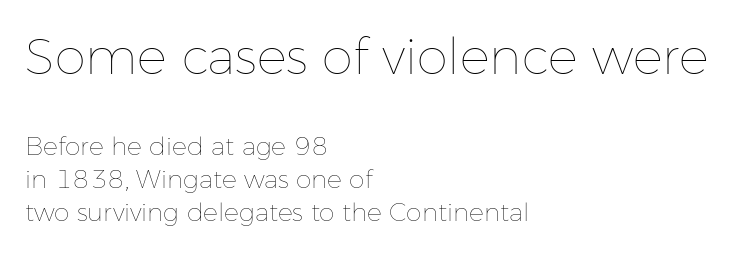
{"italic": "no", "bold": "no", "weight": "thin", "width": "normal", "stroke_contrast": "low", "x_height": "medium", "monospaced": "no", "underline": "no", "align": "left", "line_spacing": "normal", "line_spacing_ratio": 1.31, "letter_spacing": "normal", "letter_spacing_em": 0.0, "larger_block": "first", "size_ratio": 2.0, "glyph_px": 50}
